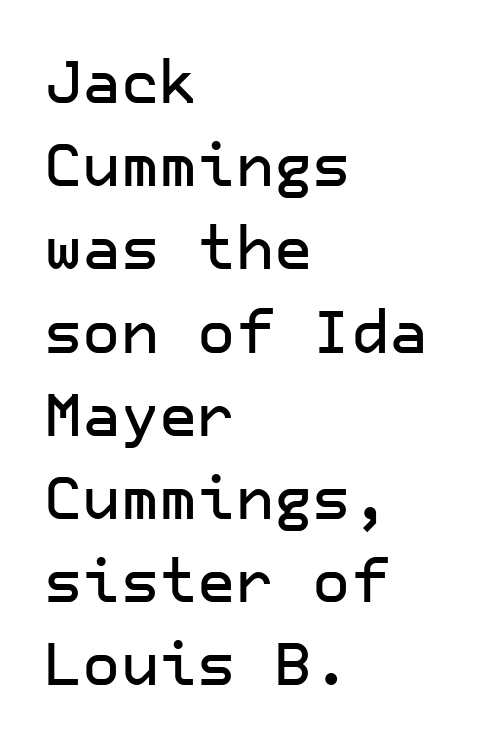
{"serif": "no", "italic": "no", "width": "normal", "stroke_contrast": "low", "x_height": "medium", "underline": "no", "align": "left", "line_spacing": "normal", "line_spacing_ratio": 1.41, "letter_spacing": "normal", "letter_spacing_em": 0.0, "glyph_px": 59}
